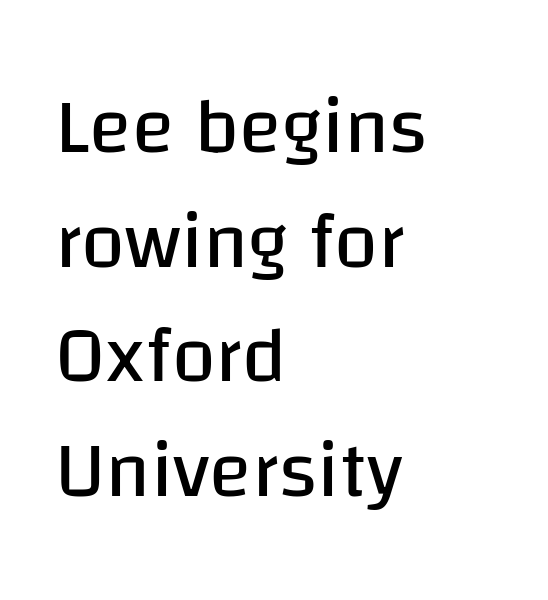
{"serif": "no", "italic": "no", "bold": "no", "weight": "regular", "width": "normal", "stroke_contrast": "low", "x_height": "large", "monospaced": "no", "underline": "no", "align": "left", "line_spacing": "normal", "line_spacing_ratio": 1.45, "letter_spacing": "normal", "letter_spacing_em": 0.0, "glyph_px": 79}
